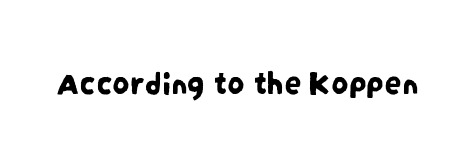
The image shows 34 px condensed sans-serif type; set normal letter spacing, not underlined; low stroke contrast and a large x-height.
